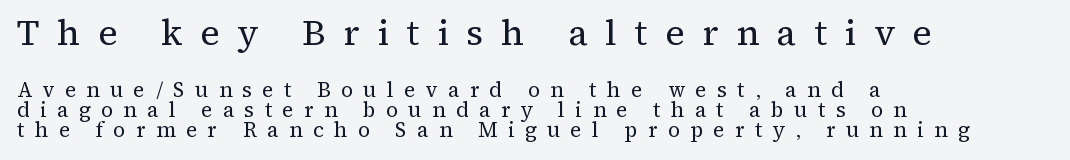
Q: Is the text bold? A: No.
Q: Is the text italic (slanted)? A: No, it is upright.
Q: Is the typeface a serif or a sans-serif typeface? A: Serif.
Q: Is the text underlined? A: No.
Q: How is the paragraph aligned? A: Left-aligned.
Q: Is the spacing between letters normal or unusually wide? A: Unusually wide.
Q: Is the spacing between lines tight, normal or loose? A: Tight.
Q: Which block of text is set in a larger size, the first (top) or the second (bottom)? A: The first (top) one.
Q: Width (condensed, normal, or wide)? A: Normal.
Q: Stroke contrast? A: Medium.
Q: x-height? A: Medium.
Q: Monospaced? A: No.
